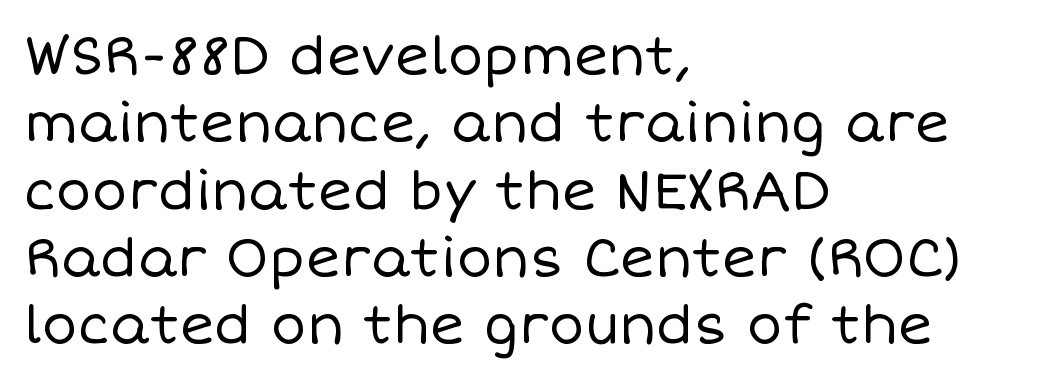
Q: Is the text bold? A: No.
Q: Is the text italic (slanted)? A: No, it is upright.
Q: Is the text underlined? A: No.
Q: How is the paragraph aligned? A: Left-aligned.
Q: Is the spacing between letters normal or unusually wide? A: Normal.
Q: Is the spacing between lines tight, normal or loose? A: Normal.
Q: Width (condensed, normal, or wide)? A: Normal.
Q: Stroke contrast? A: Low.
Q: x-height? A: Large.
Q: Monospaced? A: No.
